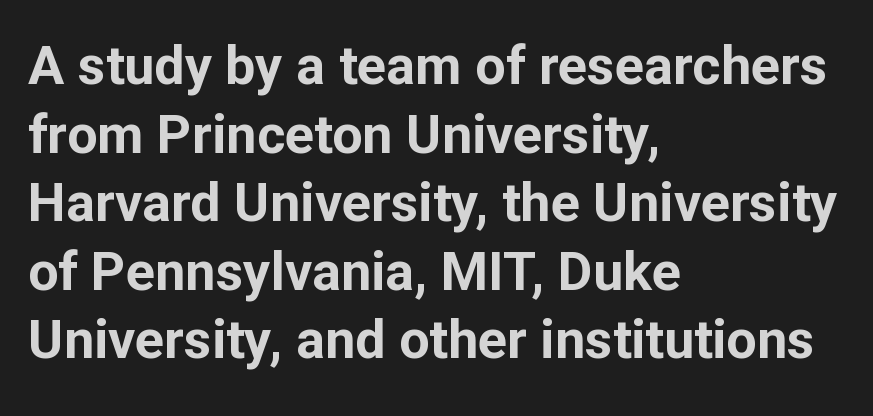
The image shows 54 px bold sans-serif type, upright; set left-aligned, normal line spacing (1.27x), normal letter spacing, not underlined; low stroke contrast and a medium x-height.
